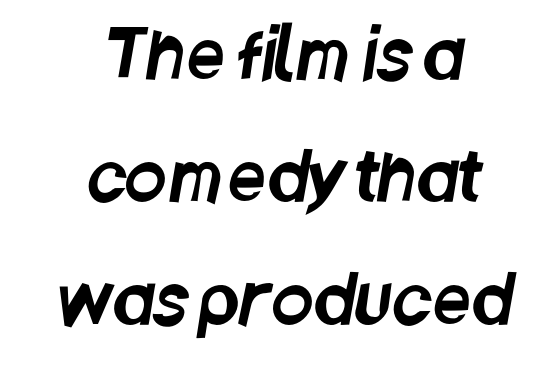
Q: Is the typeface a serif or a sans-serif typeface? A: Sans-serif.
Q: Is the text underlined? A: No.
Q: How is the paragraph aligned? A: Centered.
Q: Is the spacing between letters normal or unusually wide? A: Normal.
Q: Width (condensed, normal, or wide)? A: Condensed.
Q: Stroke contrast? A: Low.
Q: x-height? A: Large.
Q: Monospaced? A: No.
